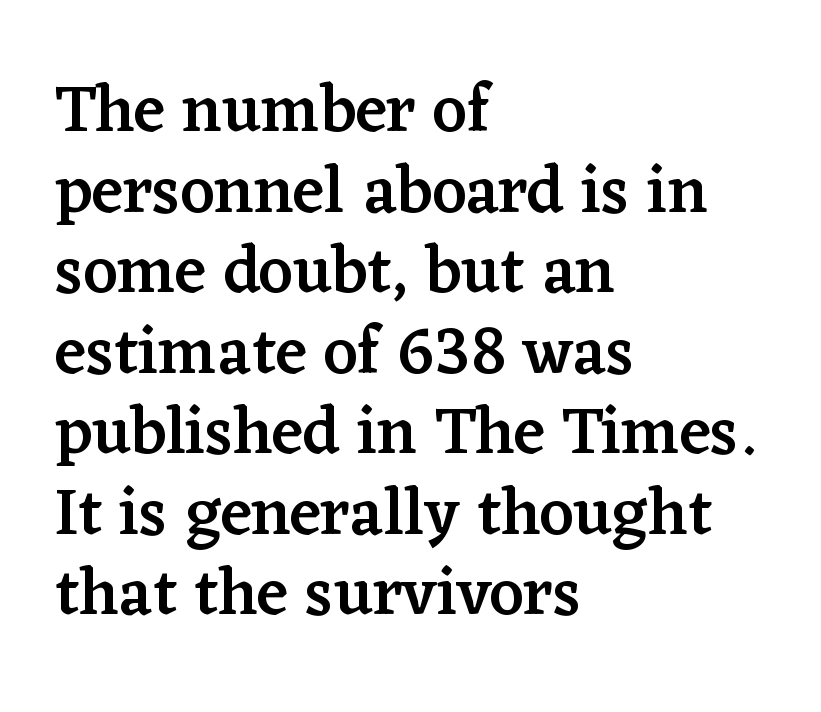
Q: Is the text bold? A: Semi-bold.
Q: Is the text italic (slanted)? A: No, it is upright.
Q: Is the typeface a serif or a sans-serif typeface? A: Serif.
Q: Is the text underlined? A: No.
Q: How is the paragraph aligned? A: Left-aligned.
Q: Is the spacing between letters normal or unusually wide? A: Normal.
Q: Width (condensed, normal, or wide)? A: Normal.
Q: Stroke contrast? A: Low.
Q: x-height? A: Medium.
Q: Monospaced? A: No.
